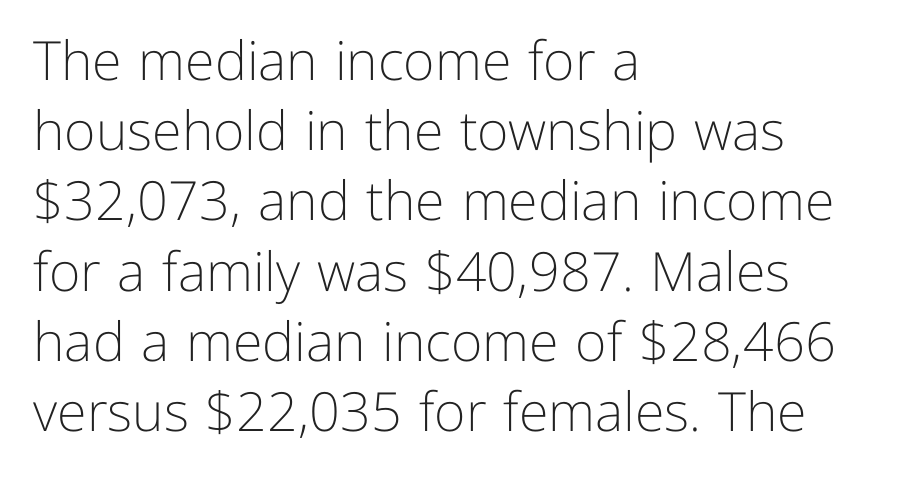
In CSS terms this would be text-align: left. No extra tracking has been applied to these lines. The space between consecutive lines is moderate. Every stem runs plumb, perpendicular to the baseline.
